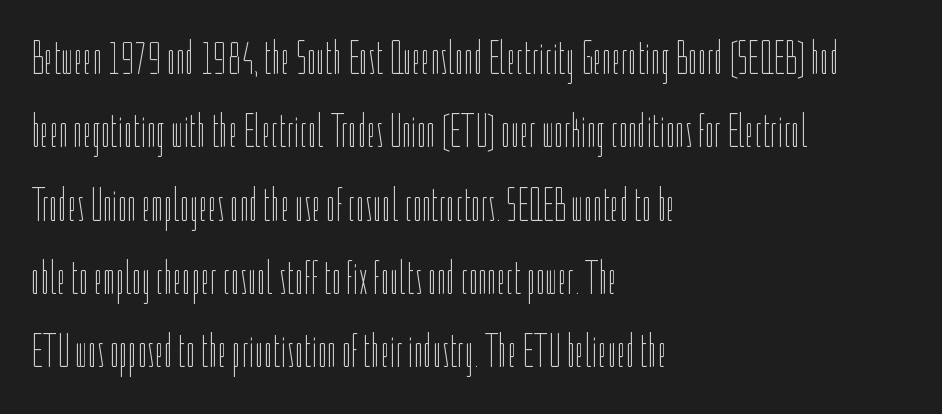
{"italic": "no", "bold": "no", "weight": "thin", "width": "condensed", "stroke_contrast": "low", "x_height": "medium", "monospaced": "no", "underline": "no", "align": "left", "line_spacing": "normal", "line_spacing_ratio": 1.56, "letter_spacing": "normal", "letter_spacing_em": 0.0, "glyph_px": 47}
